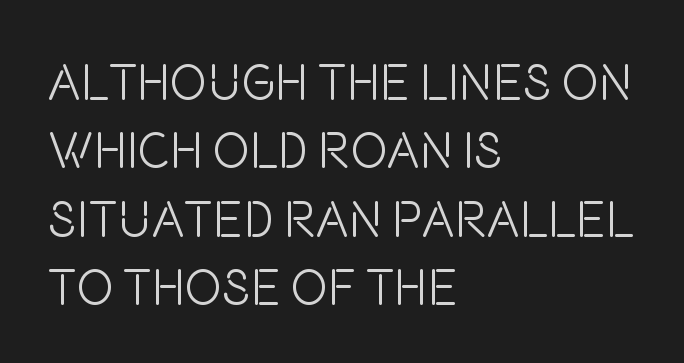
{"serif": "no", "italic": "no", "bold": "no", "weight": "light", "width": "condensed", "stroke_contrast": "low", "x_height": "large", "monospaced": "no", "underline": "no", "align": "left", "line_spacing": "normal", "line_spacing_ratio": 1.37, "letter_spacing": "normal", "letter_spacing_em": 0.0, "glyph_px": 50}
